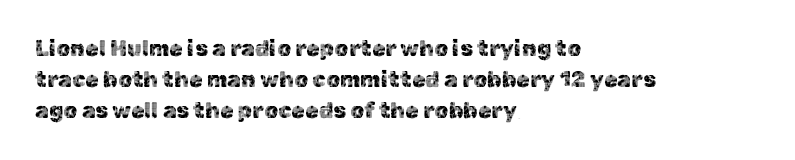
The image shows 22 px text type, upright; set left-aligned, normal line spacing (1.41x), normal letter spacing, not underlined.
